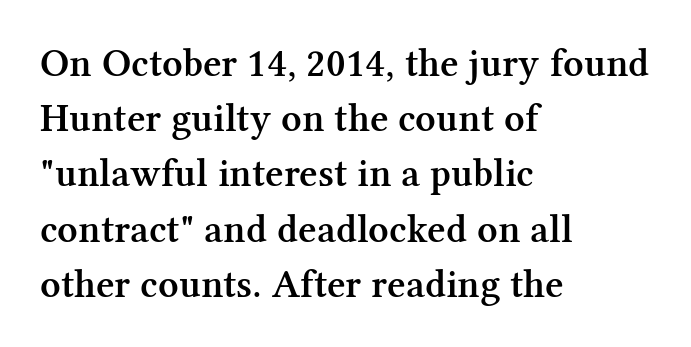
{"serif": "yes", "italic": "no", "bold": "semi", "weight": "semibold", "width": "normal", "stroke_contrast": "medium", "x_height": "medium", "monospaced": "no", "underline": "no", "align": "left", "line_spacing": "normal", "line_spacing_ratio": 1.38, "letter_spacing": "normal", "letter_spacing_em": 0.0, "glyph_px": 40}
